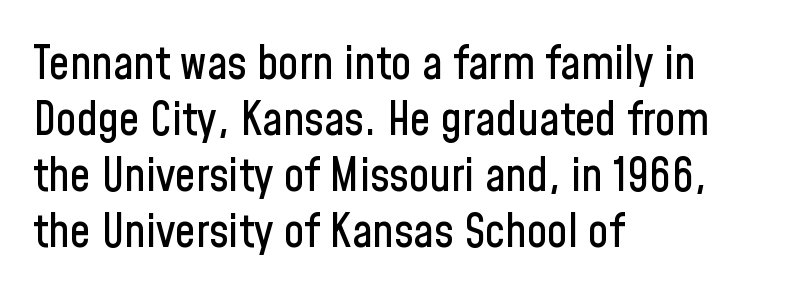
Q: Is the text italic (slanted)? A: No, it is upright.
Q: Is the typeface a serif or a sans-serif typeface? A: Sans-serif.
Q: Is the text underlined? A: No.
Q: How is the paragraph aligned? A: Left-aligned.
Q: Is the spacing between letters normal or unusually wide? A: Normal.
Q: Width (condensed, normal, or wide)? A: Condensed.
Q: Stroke contrast? A: Low.
Q: x-height? A: Medium.
Q: Monospaced? A: No.
